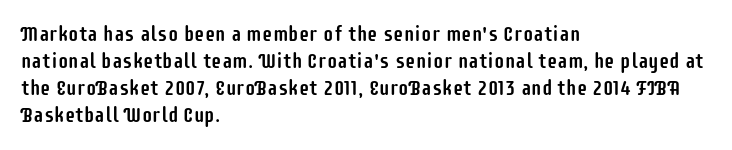
Q: Is the text italic (slanted)? A: No, it is upright.
Q: Is the text underlined? A: No.
Q: How is the paragraph aligned? A: Left-aligned.
Q: Is the spacing between letters normal or unusually wide? A: Normal.
Q: Is the spacing between lines tight, normal or loose? A: Normal.
